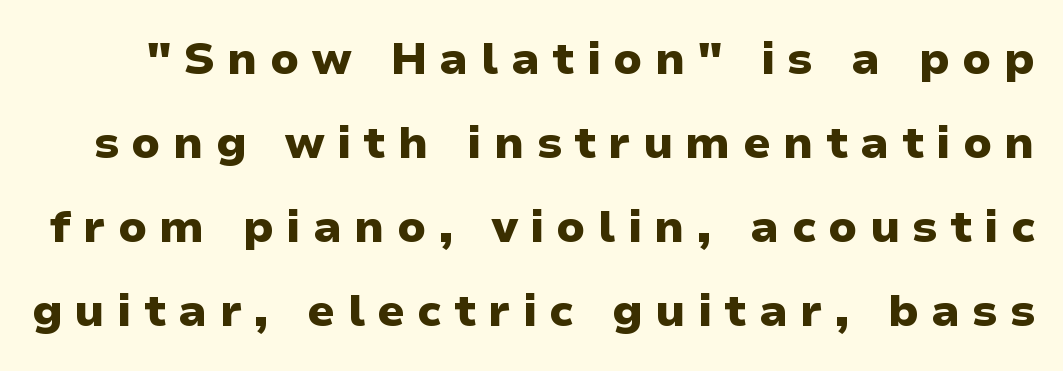
The type sits square on the baseline with zero lean. Lines of text with bare space underneath. Its strokes are broad and dark, the hallmark of bold type. The rendering shows plain stroke endings on the letterforms — a sans-serif design.
